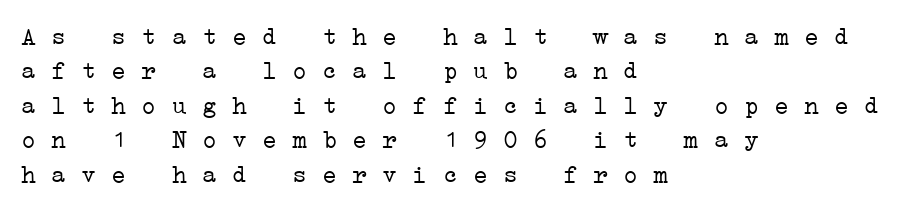
{"bold": "no", "underline": "no", "align": "left", "line_spacing": "normal", "line_spacing_ratio": 1.38, "letter_spacing": "normal", "letter_spacing_em": 0.0, "glyph_px": 25}
